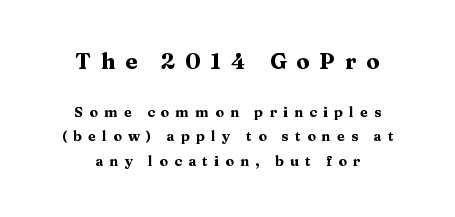
The image shows 22 px bold type, upright; set centered, line spacing 1.74x, unusually wide letter spacing (+0.44 em), not underlined; the first (top) block is 1.57x larger.
